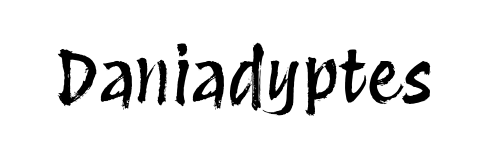
Q: Is the text italic (slanted)? A: No, it is upright.
Q: Is the text underlined? A: No.
Q: Is the spacing between letters normal or unusually wide? A: Normal.
Q: Width (condensed, normal, or wide)? A: Condensed.
Q: Stroke contrast? A: Medium.
Q: x-height? A: Large.
Q: Monospaced? A: No.
